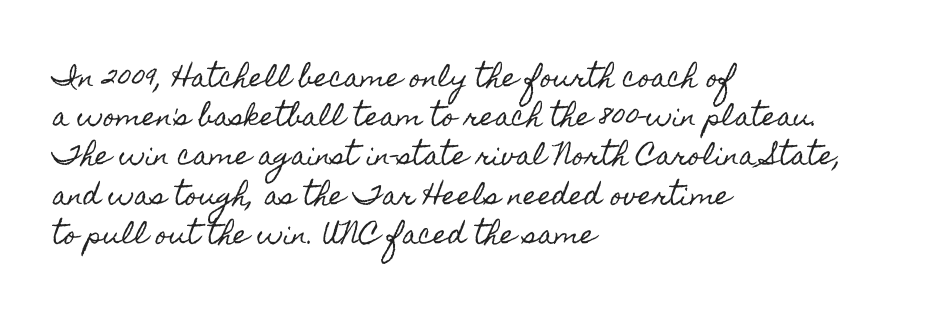
{"underline": "no", "align": "left", "line_spacing": "normal", "line_spacing_ratio": 1.57, "letter_spacing": "normal", "letter_spacing_em": 0.0, "glyph_px": 25}
